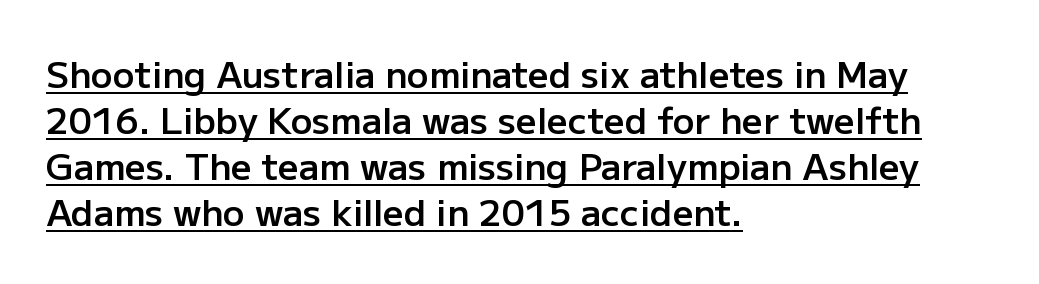
The image shows 36 px semibold sans-serif type, upright; set left-aligned, normal line spacing (1.28x), normal letter spacing, underlined; low stroke contrast and a medium x-height.
